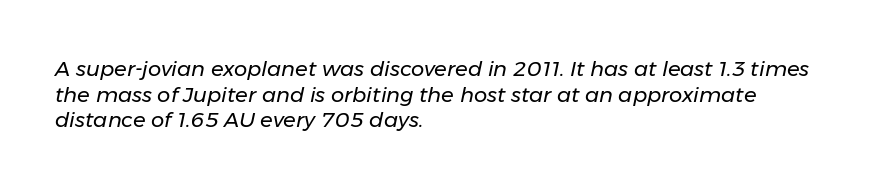
{"italic": "yes", "lean": "right", "slant_degrees": 11, "bold": "no", "underline": "no", "align": "left", "line_spacing_ratio": 1.22, "letter_spacing": "normal", "letter_spacing_em": 0.0, "glyph_px": 21}
